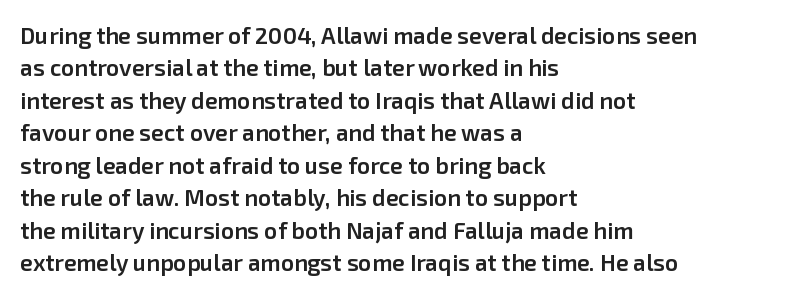
Q: Is the text bold? A: Semi-bold.
Q: Is the text italic (slanted)? A: No, it is upright.
Q: Is the text underlined? A: No.
Q: How is the paragraph aligned? A: Left-aligned.
Q: Is the spacing between letters normal or unusually wide? A: Normal.
Q: Is the spacing between lines tight, normal or loose? A: Normal.
